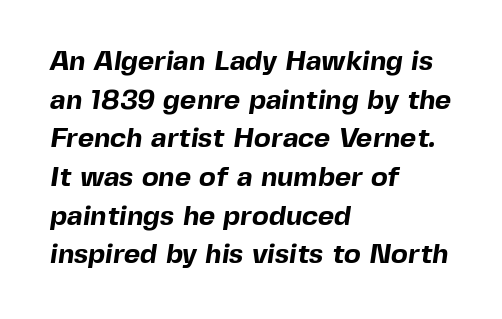
The image shows 28 px bold sans-serif type; set left-aligned, normal line spacing (1.38x), normal letter spacing, not underlined; a medium x-height.
